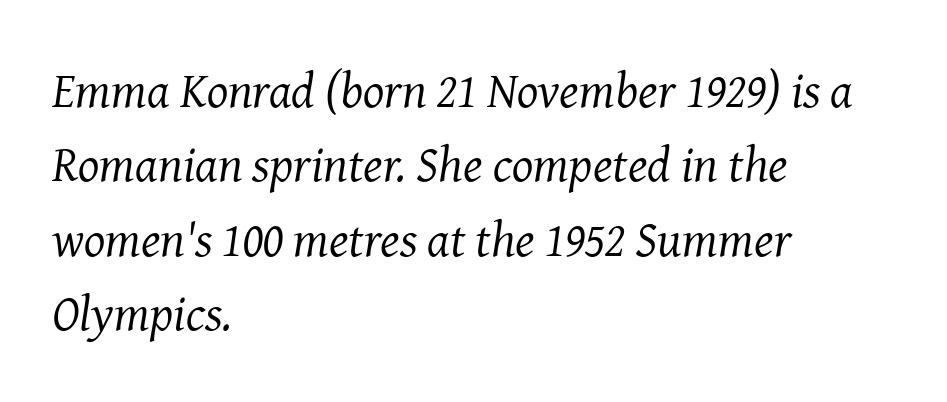
Q: Is the text bold? A: No.
Q: Is the text italic (slanted)? A: Yes, it leans right by about 8 degrees.
Q: Is the typeface a serif or a sans-serif typeface? A: Serif.
Q: Is the text underlined? A: No.
Q: How is the paragraph aligned? A: Left-aligned.
Q: Is the spacing between letters normal or unusually wide? A: Normal.
Q: Is the spacing between lines tight, normal or loose? A: Normal.
Q: Width (condensed, normal, or wide)? A: Normal.
Q: Stroke contrast? A: Medium.
Q: x-height? A: Medium.
Q: Monospaced? A: No.
